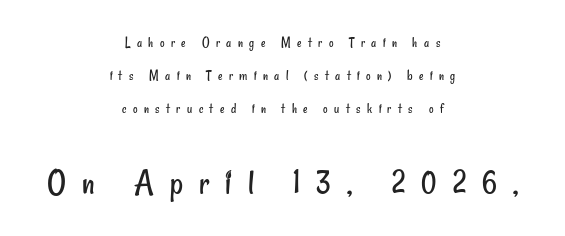
Tracking value appears strongly positive — letters spread wide. Nope, no serifs anywhere on these letters. Alignment: centered. On a weight scale, this lands at 450 or below. Plain, unruled lines of type.
